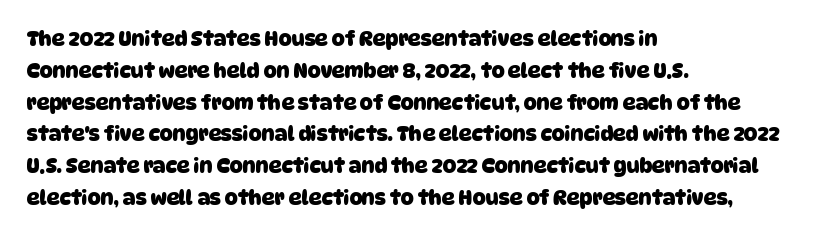
The image shows 20 px bold type; set left-aligned, normal line spacing (1.59x), normal letter spacing, not underlined.
